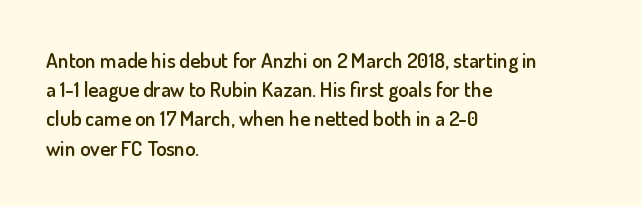
The face used here is a semibold: visibly heavier than regular, lighter than bold. Italic? Not at all — the glyphs are vertical. Default kerning and tracking; the words read as compact shapes. The paragraph shown leans on its left margin. Clear beneath every line of the passage.
